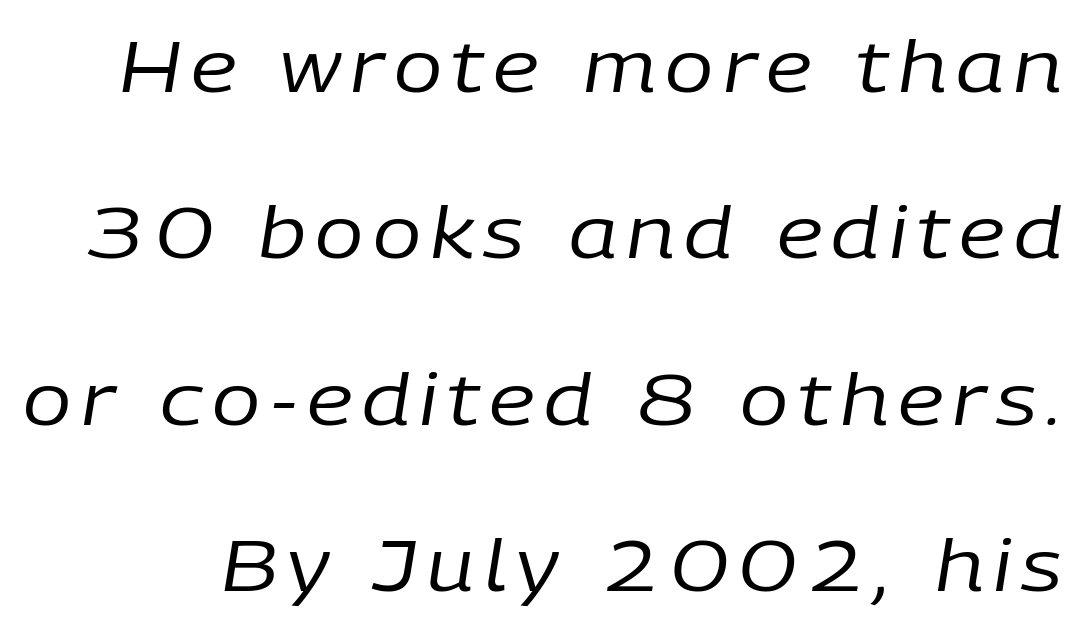
Looks like regular typesetting: each glyph gets only the width it needs. The characters are drawn with everyday or finer stroke widths. Characters are canted at an angle relative to the baseline's perpendicular. The block of text is sparse from top to bottom, with ample space between rows.
